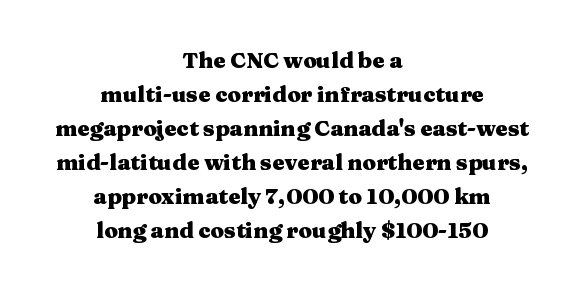
Q: Is the text bold? A: Yes.
Q: Is the text italic (slanted)? A: No, it is upright.
Q: Is the text underlined? A: No.
Q: How is the paragraph aligned? A: Centered.
Q: Is the spacing between letters normal or unusually wide? A: Normal.
Q: Is the spacing between lines tight, normal or loose? A: Normal.
